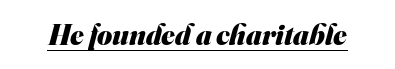
The image shows 29 px heavy sans-serif type; set normal letter spacing, underlined; medium stroke contrast and a small x-height.
